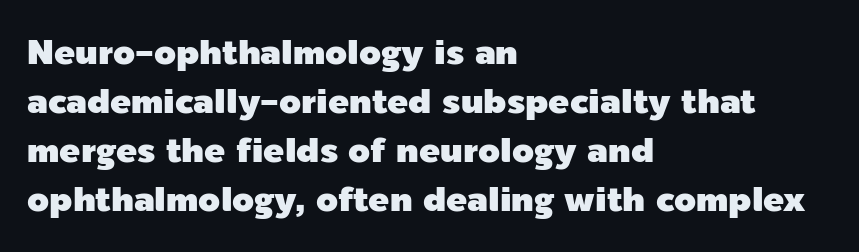
This sample uses an upright cut, with every glyph sitting square on the baseline. Notice how the passage keeps a crisp vertical edge on the left only. Letterform terminals end flat and unadorned throughout the passage. The glyphs are unaccompanied by any horizontal stroke below them.
